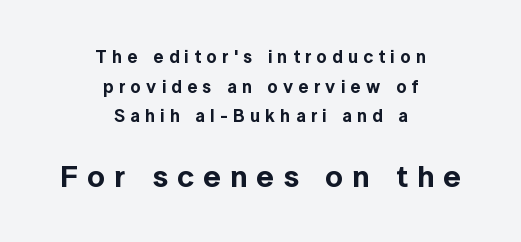
Q: Is the text italic (slanted)? A: No, it is upright.
Q: Is the typeface a serif or a sans-serif typeface? A: Sans-serif.
Q: Is the text underlined? A: No.
Q: How is the paragraph aligned? A: Centered.
Q: Is the spacing between letters normal or unusually wide? A: Unusually wide.
Q: Is the spacing between lines tight, normal or loose? A: Normal.
Q: Which block of text is set in a larger size, the first (top) or the second (bottom)? A: The second (bottom) one.
Q: Width (condensed, normal, or wide)? A: Normal.
Q: x-height? A: Medium.
Q: Monospaced? A: No.
